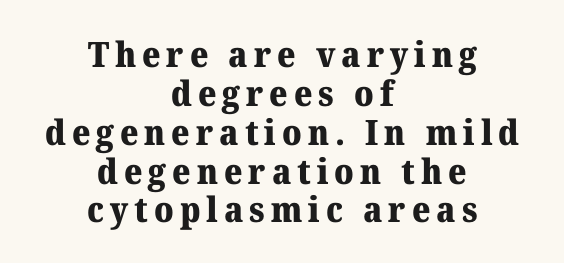
The image shows 35 px heavy serif type, upright; set centered, tight line spacing (1.11x), not underlined; medium stroke contrast and a medium x-height.
